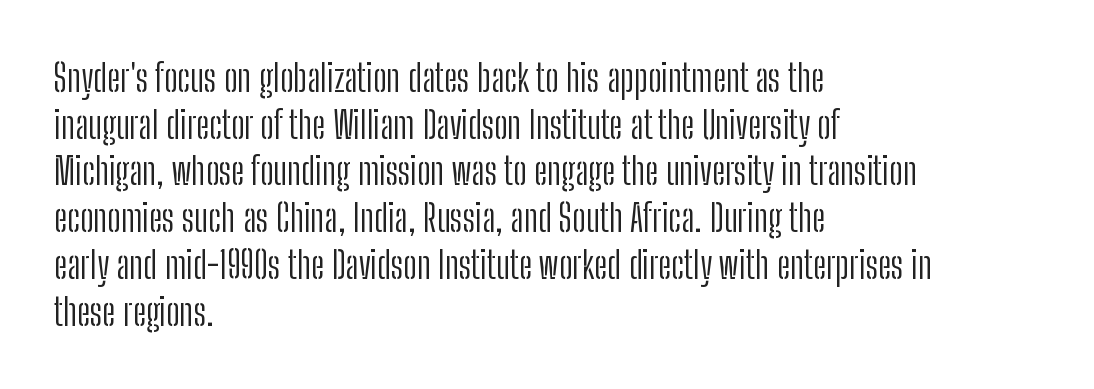
{"serif": "no", "italic": "no", "bold": "no", "weight": "light", "width": "condensed", "stroke_contrast": "low", "x_height": "medium", "monospaced": "no", "underline": "no", "align": "left", "line_spacing_ratio": 1.23, "letter_spacing": "normal", "letter_spacing_em": 0.0, "glyph_px": 38}
